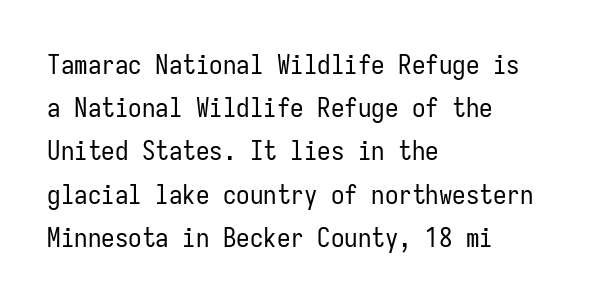
{"italic": "no", "bold": "no", "underline": "no", "align": "left", "line_spacing": "normal", "line_spacing_ratio": 1.6, "letter_spacing": "normal", "letter_spacing_em": 0.0, "glyph_px": 27}
